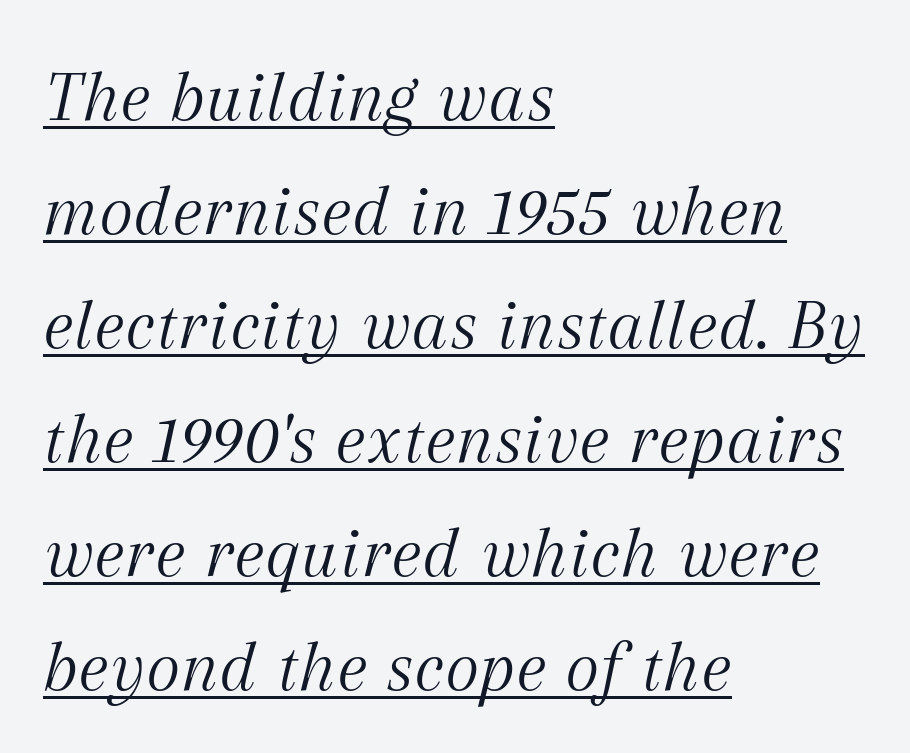
Caption: lettering with a line underneath. Line beginnings align vertically; line endings do not. Italic? Definitely — the glyphs are oblique. The face used here is proportionally spaced, like ordinary book or web type. Nothing unusual about the tracking: characters are spaced as the font intends.
